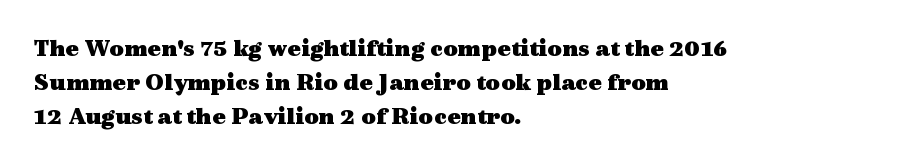
Q: Is the text bold? A: Yes.
Q: Is the text italic (slanted)? A: No, it is upright.
Q: Is the text underlined? A: No.
Q: How is the paragraph aligned? A: Left-aligned.
Q: Is the spacing between letters normal or unusually wide? A: Normal.
Q: Is the spacing between lines tight, normal or loose? A: Normal.
